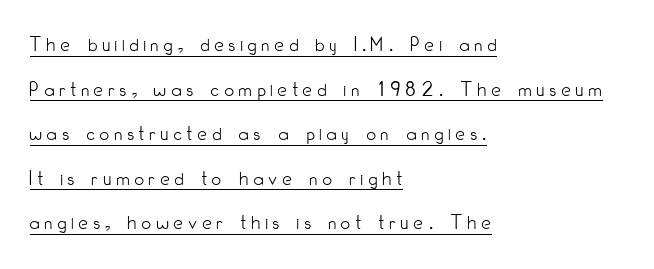
The passage shown stacks its lines with a broad gap. A typographer would call this underscored text. One-word summary of the alignment: left. Substantial extra tracking has been applied to these lines. Unbolded letterforms with no extra heft. Style check: upright.
